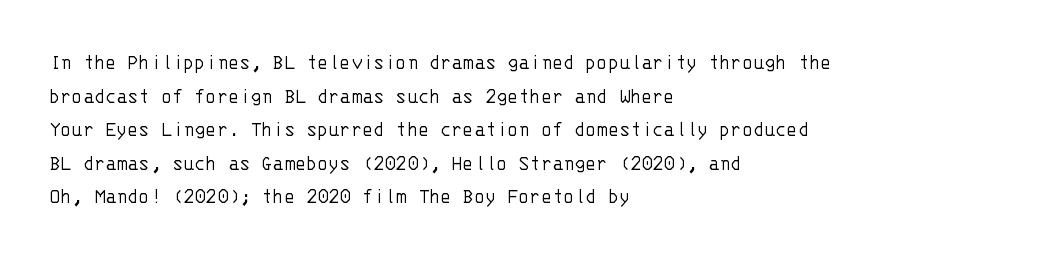
The image shows 23 px text type, upright; set left-aligned, normal line spacing (1.46x), normal letter spacing, not underlined.
